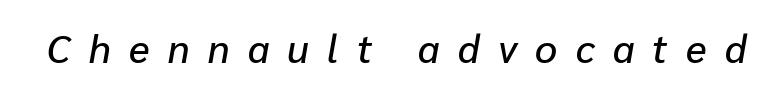
{"italic": "yes", "lean": "right", "slant_degrees": 10, "width": "normal", "stroke_contrast": "low", "x_height": "medium", "monospaced": "no", "underline": "no", "letter_spacing": "wide", "letter_spacing_em": 0.47, "glyph_px": 39}
